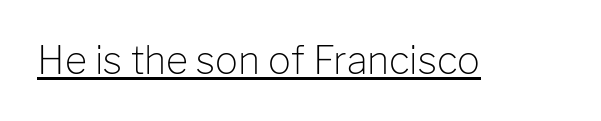
Q: Is the text bold? A: No.
Q: Is the text italic (slanted)? A: No, it is upright.
Q: Is the typeface a serif or a sans-serif typeface? A: Sans-serif.
Q: Is the text underlined? A: Yes.
Q: Is the spacing between letters normal or unusually wide? A: Normal.
Q: Width (condensed, normal, or wide)? A: Normal.
Q: Stroke contrast? A: Low.
Q: x-height? A: Medium.
Q: Monospaced? A: No.
